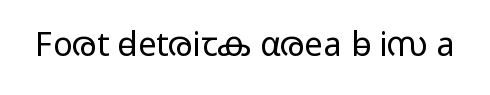
Q: Is the text bold? A: No.
Q: Is the text italic (slanted)? A: No, it is upright.
Q: Is the typeface a serif or a sans-serif typeface? A: Sans-serif.
Q: Is the text underlined? A: No.
Q: Is the spacing between letters normal or unusually wide? A: Normal.
Q: Width (condensed, normal, or wide)? A: Wide.
Q: Stroke contrast? A: Low.
Q: x-height? A: Medium.
Q: Monospaced? A: No.
